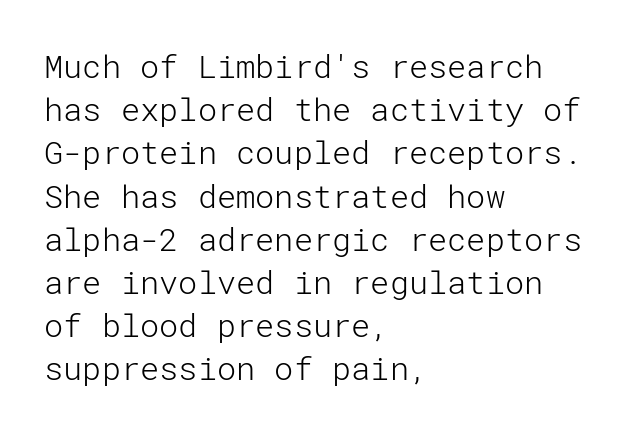
{"serif": "no", "italic": "no", "bold": "no", "weight": "light", "width": "normal", "stroke_contrast": "low", "x_height": "medium", "underline": "no", "align": "left", "line_spacing": "normal", "line_spacing_ratio": 1.35, "letter_spacing": "normal", "letter_spacing_em": 0.0, "glyph_px": 32}
